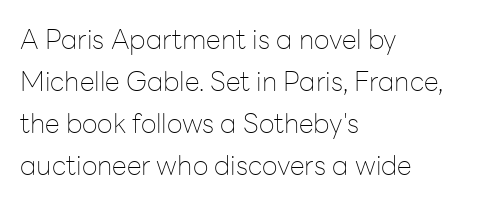
Q: Is the text bold? A: No.
Q: Is the text italic (slanted)? A: No, it is upright.
Q: Is the text underlined? A: No.
Q: How is the paragraph aligned? A: Left-aligned.
Q: Is the spacing between letters normal or unusually wide? A: Normal.
Q: Is the spacing between lines tight, normal or loose? A: Normal.
